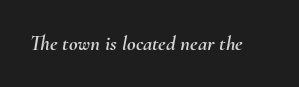
Lines of text with bare space underneath. Would a proofreader flag this as italicized? Yes. The rendering keeps characters at their native spacing.
